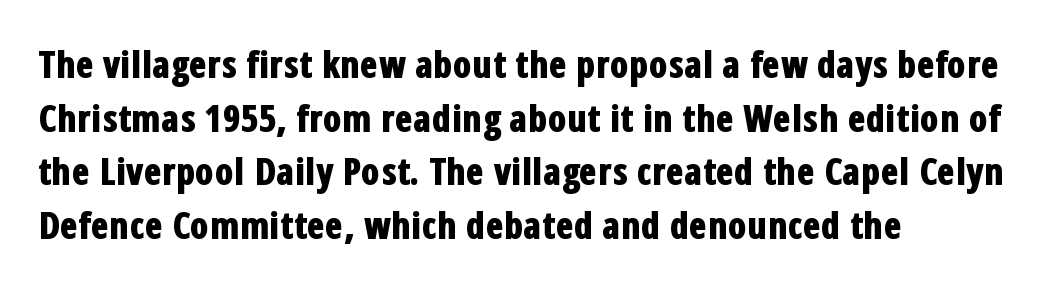
Q: Is the text bold? A: Yes.
Q: Is the text italic (slanted)? A: No, it is upright.
Q: Is the typeface a serif or a sans-serif typeface? A: Sans-serif.
Q: Is the text underlined? A: No.
Q: How is the paragraph aligned? A: Left-aligned.
Q: Is the spacing between letters normal or unusually wide? A: Normal.
Q: Is the spacing between lines tight, normal or loose? A: Normal.
Q: Width (condensed, normal, or wide)? A: Condensed.
Q: Stroke contrast? A: Low.
Q: x-height? A: Medium.
Q: Monospaced? A: No.
